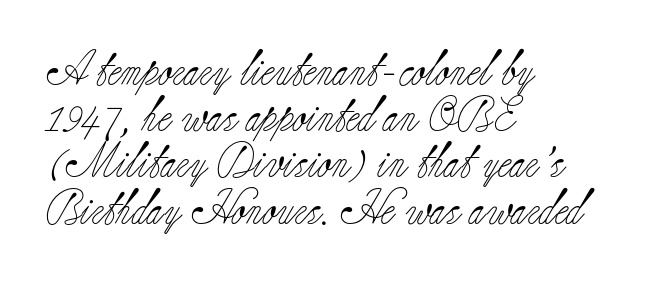
Q: Is the text bold? A: No.
Q: Is the text italic (slanted)? A: Yes.
Q: Is the typeface a serif or a sans-serif typeface? A: Serif.
Q: Is the text underlined? A: No.
Q: How is the paragraph aligned? A: Left-aligned.
Q: Is the spacing between letters normal or unusually wide? A: Normal.
Q: Is the spacing between lines tight, normal or loose? A: Normal.
Q: Width (condensed, normal, or wide)? A: Normal.
Q: Stroke contrast? A: Low.
Q: x-height? A: Small.
Q: Monospaced? A: No.
